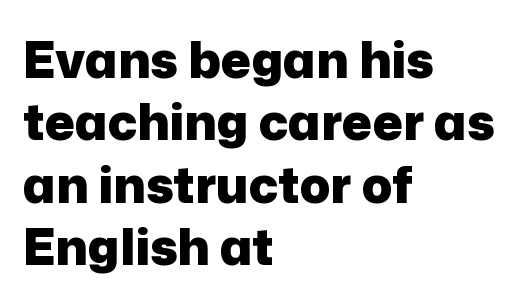
The image shows 50 px heavy sans-serif type, upright; set left-aligned, normal line spacing (1.25x), normal letter spacing, not underlined; low stroke contrast and a medium x-height.
